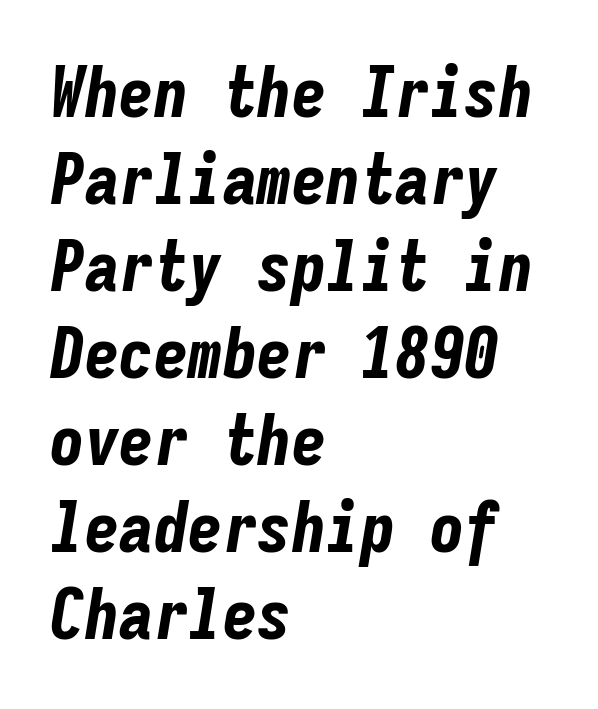
Looking at the ascenders, they clearly lean. Caption: standard tracking, unaltered. This block has exactly the height ordinary leading produces. The typesetter chose a ragged-right arrangement here. Has an underline been added? It has not. The letters march in equal steps, a hallmark of fixed-pitch type.
